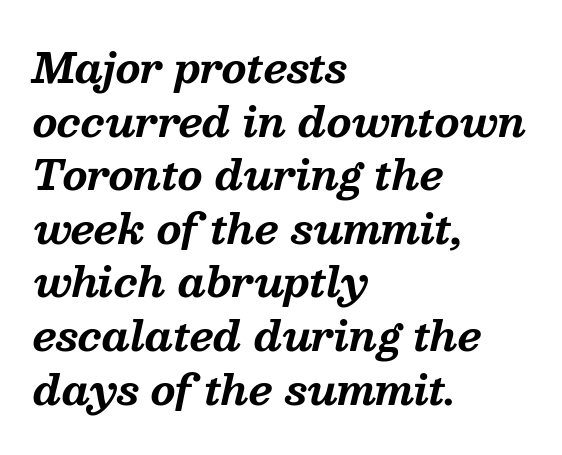
{"serif": "yes", "italic": "yes", "lean": "right", "slant_degrees": 13, "bold": "yes", "weight": "bold", "width": "normal", "stroke_contrast": "medium", "x_height": "medium", "monospaced": "no", "underline": "no", "align": "left", "line_spacing": "normal", "line_spacing_ratio": 1.34, "letter_spacing": "normal", "letter_spacing_em": 0.0, "glyph_px": 40}
